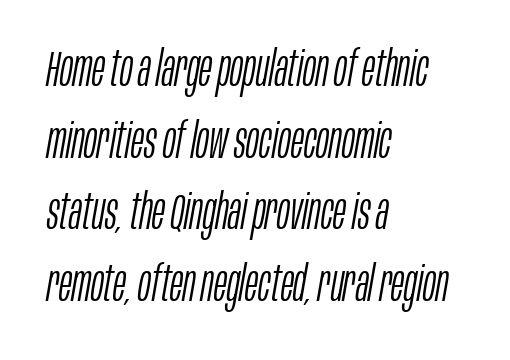
Q: Is the text bold? A: No.
Q: Is the text italic (slanted)? A: Yes, it leans right by about 10 degrees.
Q: Is the text underlined? A: No.
Q: How is the paragraph aligned? A: Left-aligned.
Q: Is the spacing between letters normal or unusually wide? A: Normal.
Q: Is the spacing between lines tight, normal or loose? A: Normal.
Q: Width (condensed, normal, or wide)? A: Condensed.
Q: Stroke contrast? A: Low.
Q: x-height? A: Large.
Q: Monospaced? A: No.
